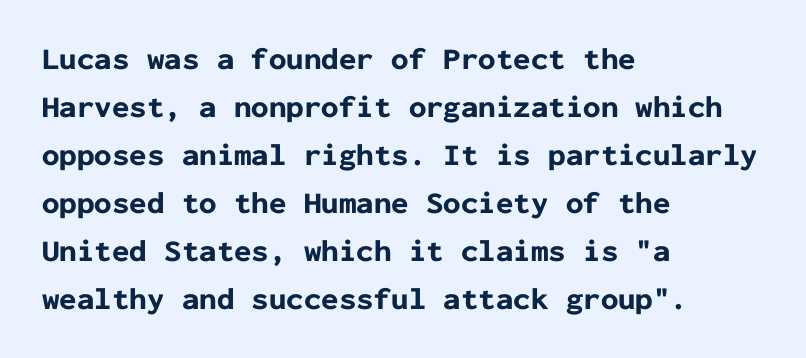
{"serif": "no", "italic": "no", "bold": "yes", "weight": "bold", "width": "normal", "stroke_contrast": "low", "x_height": "medium", "monospaced": "yes", "underline": "no", "align": "left", "line_spacing": "normal", "line_spacing_ratio": 1.55, "letter_spacing": "normal", "letter_spacing_em": 0.0, "glyph_px": 31}
